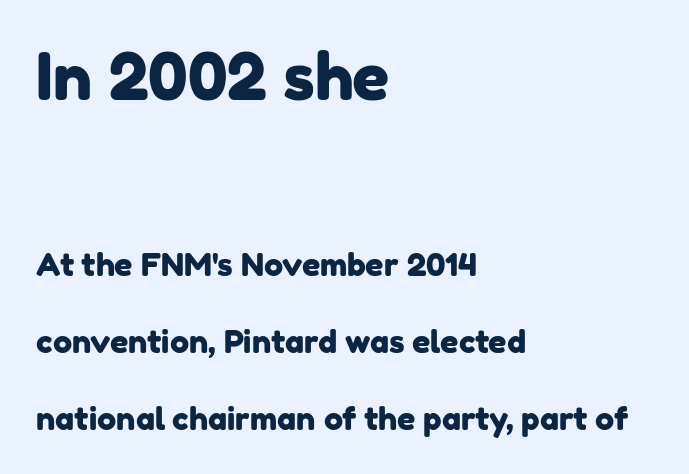
{"serif": "no", "width": "normal", "stroke_contrast": "low", "x_height": "medium", "monospaced": "no", "underline": "no", "align": "left", "line_spacing": "loose", "line_spacing_ratio": 2.4, "letter_spacing": "normal", "letter_spacing_em": 0.0, "larger_block": "first", "size_ratio": 2.03, "glyph_px": 65}
